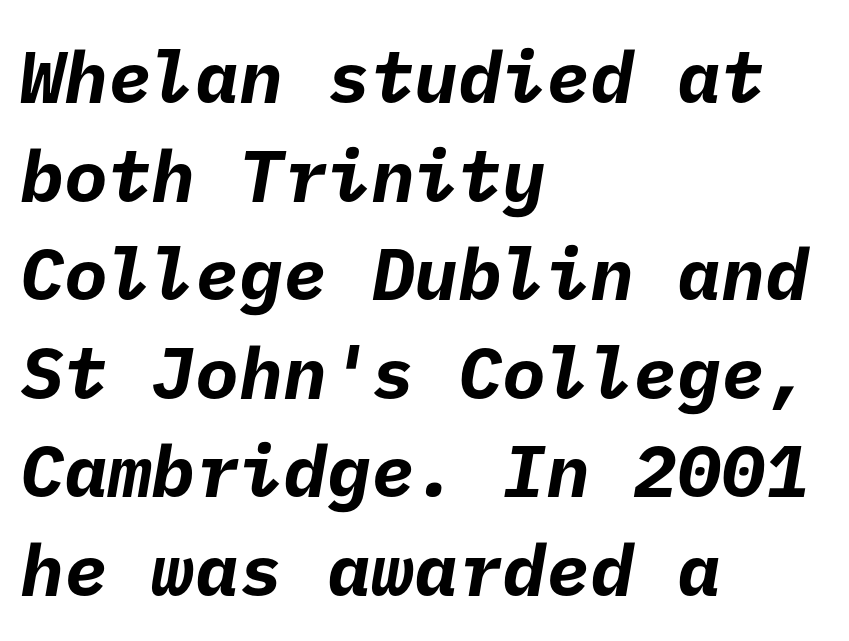
Q: Is the text bold? A: Yes.
Q: Is the typeface a serif or a sans-serif typeface? A: Sans-serif.
Q: Is the text underlined? A: No.
Q: How is the paragraph aligned? A: Left-aligned.
Q: Is the spacing between letters normal or unusually wide? A: Normal.
Q: Is the spacing between lines tight, normal or loose? A: Normal.
Q: Width (condensed, normal, or wide)? A: Normal.
Q: Stroke contrast? A: Low.
Q: x-height? A: Medium.
